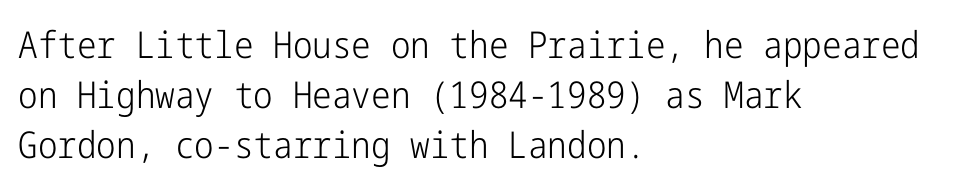
Leading matches the norm, producing a regular column. Counters stay open thanks to moderate or lighter strokes. Beneath every word, the page is bare. Each letter's strokes conclude bluntly, with no projecting serifs. Italic: no, the glyphs are upright roman. Inter-character spacing is left at the font's built-in metrics.
